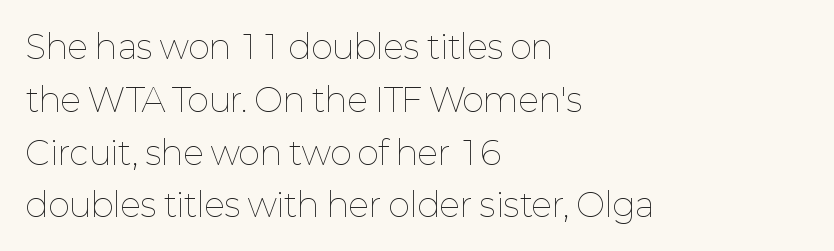
When letters stand straight like this, we call the style roman or upright. Vertical spacing — default. This sample has the flowing, uneven cadence of proportional lettering. The zone under the glyphs is completely vacant. Notice how the passage keeps a crisp vertical edge on the left only.
